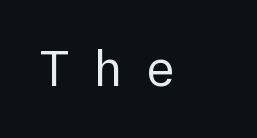
Q: Is the text bold? A: No.
Q: Is the text italic (slanted)? A: No, it is upright.
Q: Is the typeface a serif or a sans-serif typeface? A: Sans-serif.
Q: Is the text underlined? A: No.
Q: Is the spacing between letters normal or unusually wide? A: Unusually wide.
Q: Width (condensed, normal, or wide)? A: Normal.
Q: Stroke contrast? A: Low.
Q: x-height? A: Medium.
Q: Monospaced? A: No.
